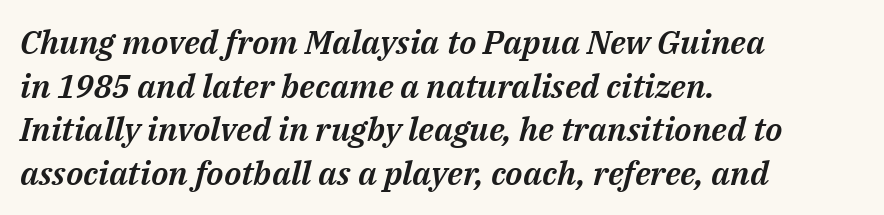
Q: Is the text italic (slanted)? A: Yes, it leans right by about 14 degrees.
Q: Is the text underlined? A: No.
Q: How is the paragraph aligned? A: Left-aligned.
Q: Is the spacing between letters normal or unusually wide? A: Normal.
Q: Is the spacing between lines tight, normal or loose? A: Normal.
Q: Width (condensed, normal, or wide)? A: Normal.
Q: Stroke contrast? A: Medium.
Q: x-height? A: Medium.
Q: Monospaced? A: No.
